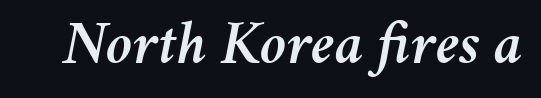
{"italic": "yes", "lean": "right", "slant_degrees": 11, "width": "normal", "stroke_contrast": "medium", "x_height": "medium", "monospaced": "no", "underline": "no", "letter_spacing": "normal", "letter_spacing_em": 0.0, "glyph_px": 61}
